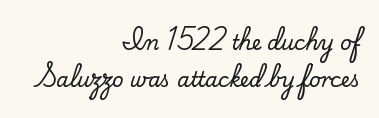
{"underline": "no", "align": "right", "line_spacing_ratio": 1.84, "letter_spacing": "normal", "letter_spacing_em": 0.0, "glyph_px": 20}
